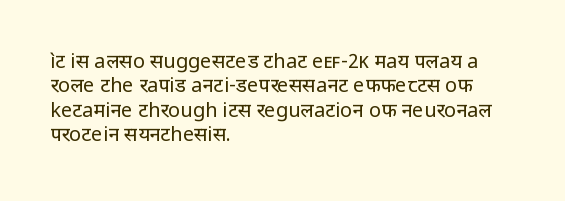
{"italic": "no", "bold": "no", "underline": "no", "align": "left", "line_spacing_ratio": 1.22, "letter_spacing": "normal", "letter_spacing_em": 0.0, "glyph_px": 20}
